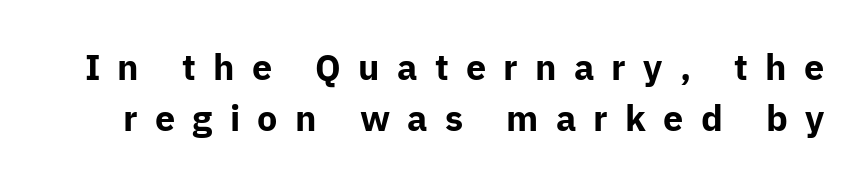
{"serif": "no", "italic": "no", "bold": "yes", "weight": "bold", "width": "normal", "stroke_contrast": "low", "x_height": "medium", "monospaced": "no", "underline": "no", "line_spacing": "normal", "line_spacing_ratio": 1.41, "letter_spacing": "wide", "letter_spacing_em": 0.48, "glyph_px": 36}
